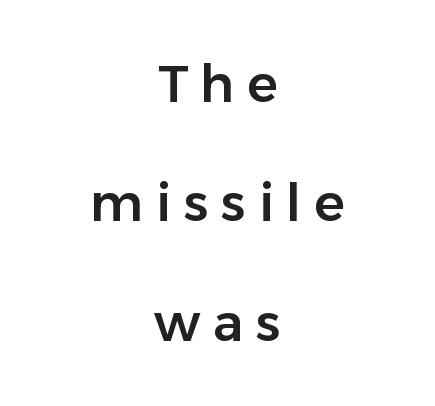
Q: Is the text italic (slanted)? A: No, it is upright.
Q: Is the typeface a serif or a sans-serif typeface? A: Sans-serif.
Q: Is the text underlined? A: No.
Q: How is the paragraph aligned? A: Centered.
Q: Is the spacing between letters normal or unusually wide? A: Unusually wide.
Q: Is the spacing between lines tight, normal or loose? A: Loose.
Q: Width (condensed, normal, or wide)? A: Normal.
Q: Stroke contrast? A: Low.
Q: x-height? A: Medium.
Q: Monospaced? A: No.
